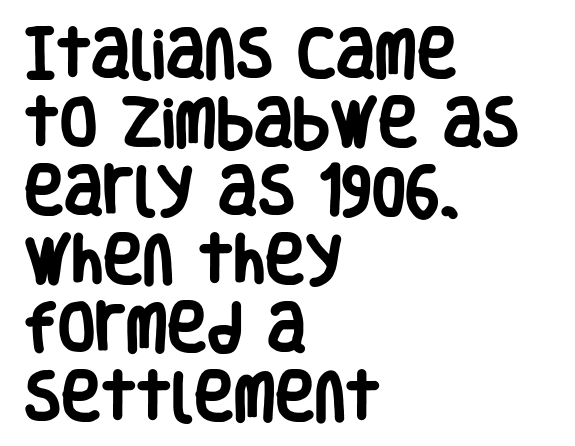
Q: Is the text bold? A: Yes.
Q: Is the text italic (slanted)? A: No, it is upright.
Q: Is the typeface a serif or a sans-serif typeface? A: Sans-serif.
Q: Is the text underlined? A: No.
Q: How is the paragraph aligned? A: Left-aligned.
Q: Is the spacing between letters normal or unusually wide? A: Normal.
Q: Is the spacing between lines tight, normal or loose? A: Normal.
Q: Width (condensed, normal, or wide)? A: Condensed.
Q: Stroke contrast? A: Low.
Q: x-height? A: Large.
Q: Monospaced? A: No.
